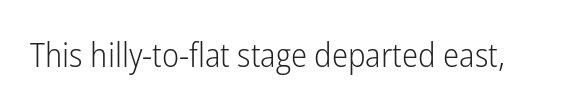
The image shows 34 px light, condensed sans-serif type, upright; set normal letter spacing, not underlined; low stroke contrast and a medium x-height.
